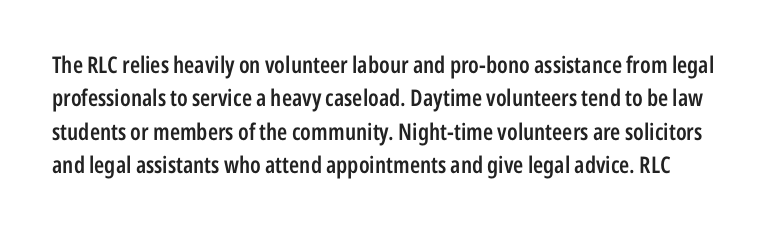
The image shows 23 px text type, upright; set normal line spacing (1.45x), normal letter spacing, not underlined.
